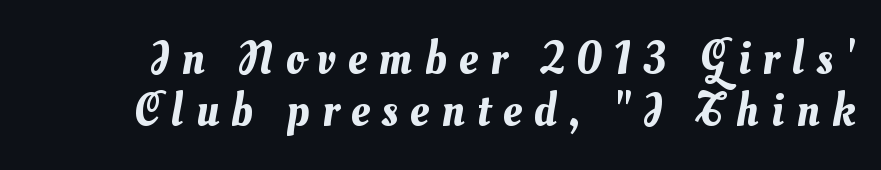
Q: Is the text underlined? A: No.
Q: Is the spacing between letters normal or unusually wide? A: Unusually wide.
Q: Is the spacing between lines tight, normal or loose? A: Tight.
Q: Width (condensed, normal, or wide)? A: Normal.
Q: Stroke contrast? A: Medium.
Q: x-height? A: Small.
Q: Monospaced? A: No.
